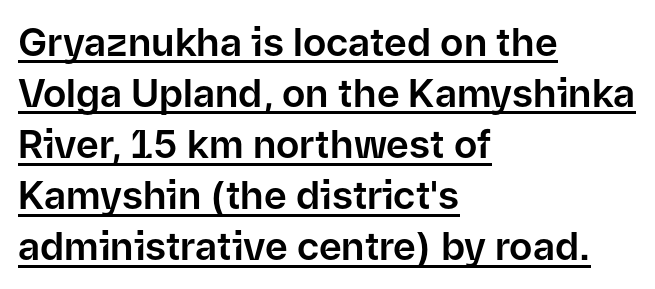
Q: Is the text italic (slanted)? A: No, it is upright.
Q: Is the typeface a serif or a sans-serif typeface? A: Sans-serif.
Q: Is the text underlined? A: Yes.
Q: How is the paragraph aligned? A: Left-aligned.
Q: Is the spacing between letters normal or unusually wide? A: Normal.
Q: Is the spacing between lines tight, normal or loose? A: Normal.
Q: Width (condensed, normal, or wide)? A: Normal.
Q: Stroke contrast? A: Low.
Q: x-height? A: Medium.
Q: Monospaced? A: No.
